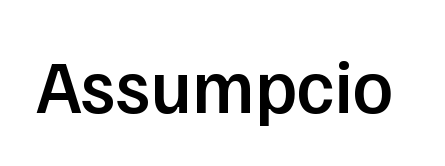
The image shows 75 px semibold sans-serif type, upright; set normal letter spacing, not underlined; low stroke contrast and a medium x-height.
